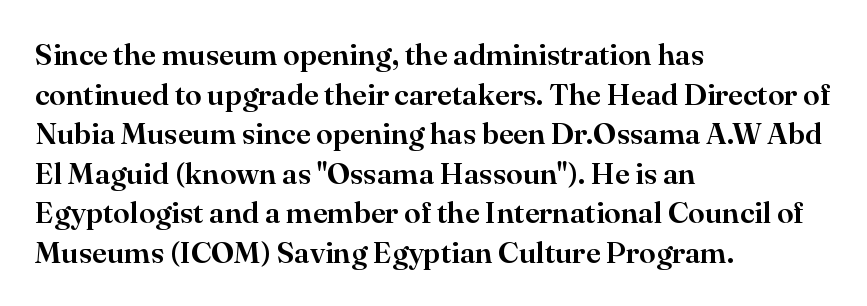
Q: Is the text italic (slanted)? A: No, it is upright.
Q: Is the typeface a serif or a sans-serif typeface? A: Serif.
Q: Is the text underlined? A: No.
Q: How is the paragraph aligned? A: Left-aligned.
Q: Is the spacing between letters normal or unusually wide? A: Normal.
Q: Is the spacing between lines tight, normal or loose? A: Normal.
Q: Width (condensed, normal, or wide)? A: Normal.
Q: Stroke contrast? A: High.
Q: x-height? A: Small.
Q: Monospaced? A: No.
